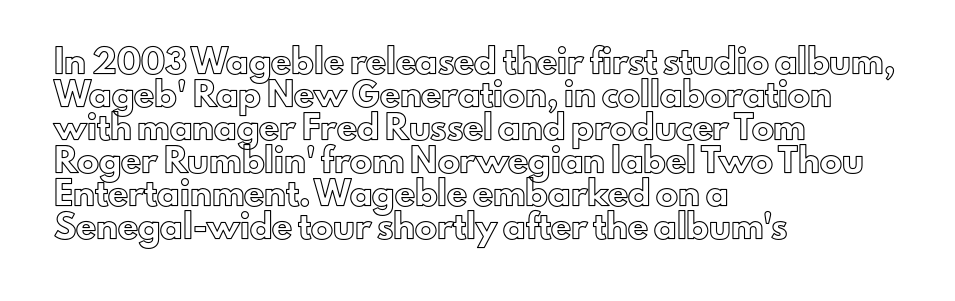
The image shows 22 px text type, upright; set left-aligned, normal line spacing (1.5x), normal letter spacing, not underlined.
